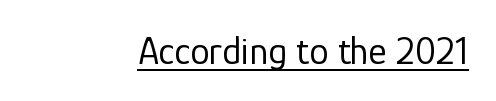
The image shows 39 px regular-weight sans-serif type, upright; set normal letter spacing, underlined; low stroke contrast and a medium x-height.
